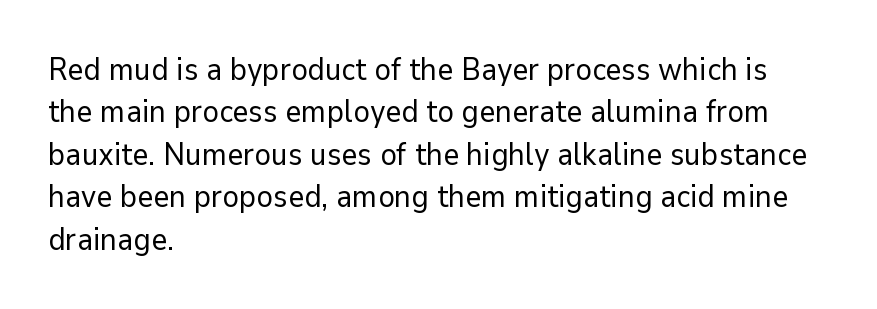
{"serif": "no", "italic": "no", "bold": "no", "weight": "regular", "width": "normal", "stroke_contrast": "low", "x_height": "medium", "monospaced": "no", "underline": "no", "align": "left", "line_spacing": "normal", "line_spacing_ratio": 1.37, "letter_spacing": "normal", "letter_spacing_em": 0.0, "glyph_px": 31}
